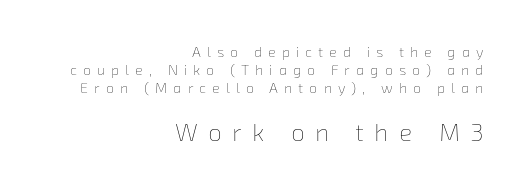
Q: Is the text bold? A: No.
Q: Is the text underlined? A: No.
Q: How is the paragraph aligned? A: Right-aligned.
Q: Is the spacing between letters normal or unusually wide? A: Unusually wide.
Q: Is the spacing between lines tight, normal or loose? A: Normal.
Q: Which block of text is set in a larger size, the first (top) or the second (bottom)? A: The second (bottom) one.
